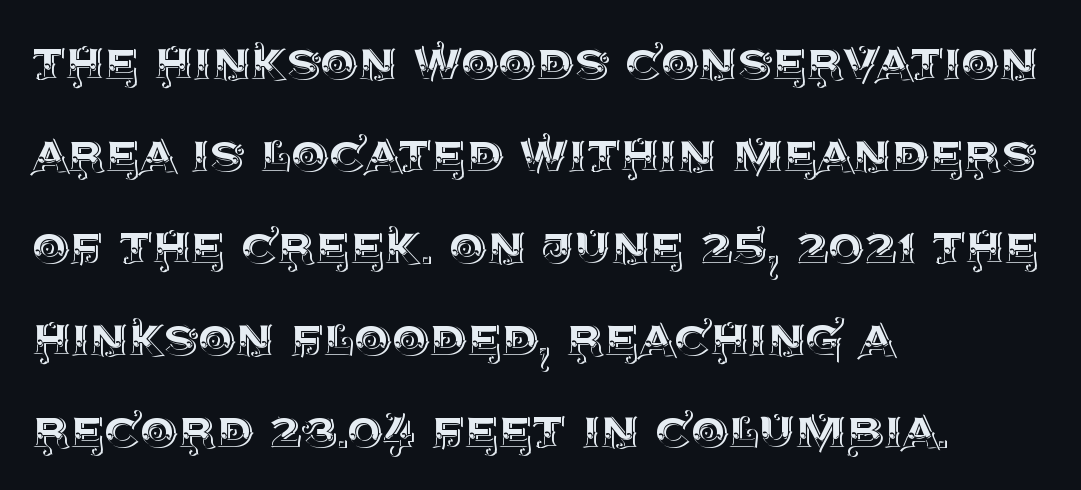
Q: Is the text italic (slanted)? A: No, it is upright.
Q: Is the text underlined? A: No.
Q: How is the paragraph aligned? A: Left-aligned.
Q: Is the spacing between letters normal or unusually wide? A: Normal.
Q: Is the spacing between lines tight, normal or loose? A: Normal.
Q: Width (condensed, normal, or wide)? A: Normal.
Q: x-height? A: Large.
Q: Monospaced? A: No.
